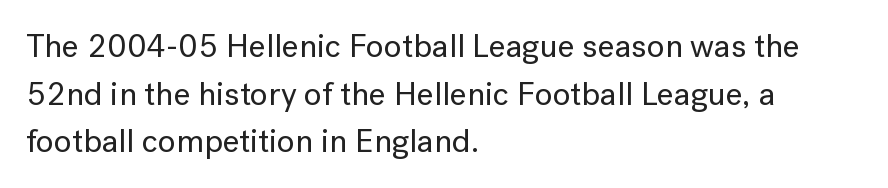
Leading: standard. Line beginnings align vertically; line endings do not. Spacing verdict: proportional, widths tailored to each character. It's the straight-up-and-down kind of type.
